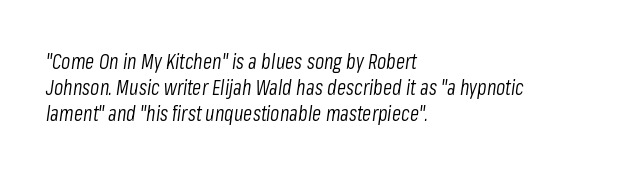
{"italic": "yes", "lean": "right", "slant_degrees": 8, "bold": "no", "underline": "no", "align": "left", "line_spacing_ratio": 1.23, "letter_spacing": "normal", "letter_spacing_em": 0.0, "glyph_px": 21}
